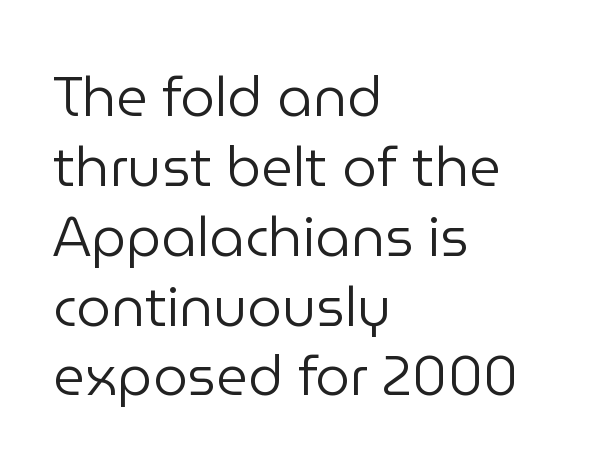
Q: Is the text bold? A: No.
Q: Is the text italic (slanted)? A: No, it is upright.
Q: Is the typeface a serif or a sans-serif typeface? A: Sans-serif.
Q: Is the text underlined? A: No.
Q: How is the paragraph aligned? A: Left-aligned.
Q: Is the spacing between letters normal or unusually wide? A: Normal.
Q: Is the spacing between lines tight, normal or loose? A: Normal.
Q: Width (condensed, normal, or wide)? A: Normal.
Q: Stroke contrast? A: Low.
Q: x-height? A: Medium.
Q: Monospaced? A: No.
